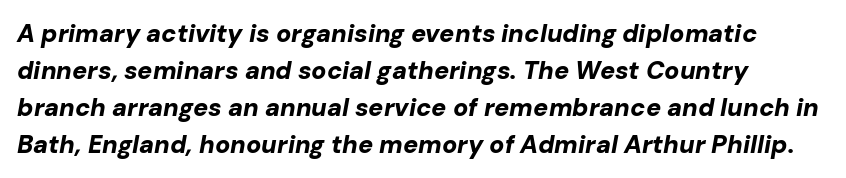
The image shows 25 px bold type, italic (leaning right); set normal line spacing (1.48x), normal letter spacing, not underlined.
